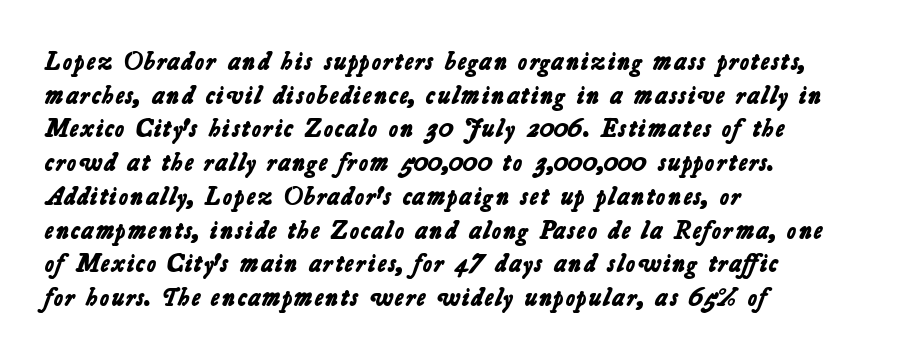
Q: Is the text bold? A: Yes.
Q: Is the text underlined? A: No.
Q: How is the paragraph aligned? A: Left-aligned.
Q: Is the spacing between letters normal or unusually wide? A: Normal.
Q: Is the spacing between lines tight, normal or loose? A: Normal.
